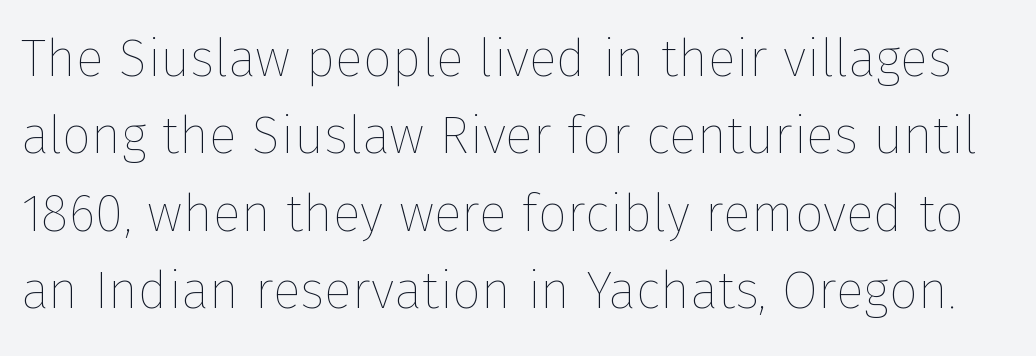
{"italic": "no", "bold": "no", "weight": "thin", "width": "normal", "stroke_contrast": "low", "x_height": "medium", "monospaced": "no", "underline": "no", "line_spacing": "normal", "line_spacing_ratio": 1.49, "letter_spacing": "normal", "letter_spacing_em": 0.0, "glyph_px": 52}
